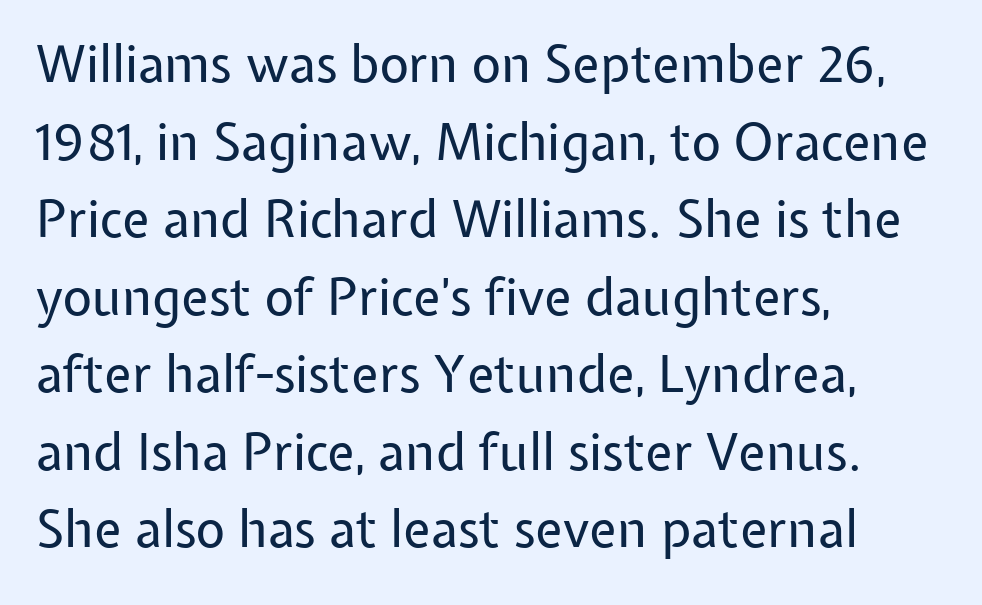
{"serif": "no", "italic": "no", "bold": "no", "weight": "regular", "width": "normal", "stroke_contrast": "low", "x_height": "medium", "monospaced": "no", "underline": "no", "align": "left", "line_spacing": "normal", "line_spacing_ratio": 1.52, "letter_spacing": "normal", "letter_spacing_em": 0.0, "glyph_px": 51}
